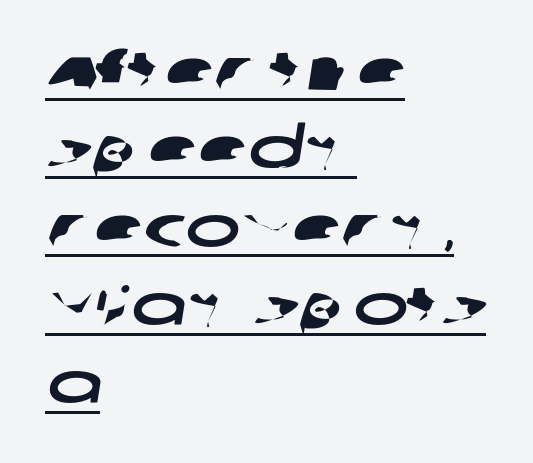
The image shows 58 px wide sans-serif type; set left-aligned, normal line spacing (1.35x), normal letter spacing, underlined; low stroke contrast and a large x-height.
